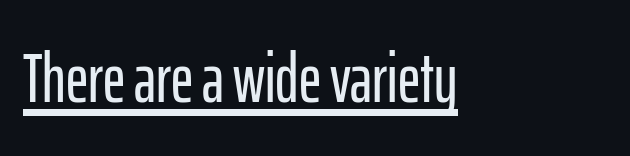
The image shows 69 px condensed sans-serif type, upright; set left-aligned, normal letter spacing, underlined; low stroke contrast and a medium x-height.
